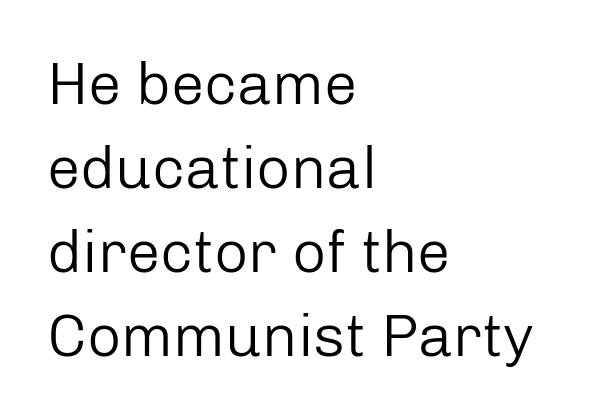
Q: Is the text bold? A: No.
Q: Is the text italic (slanted)? A: No, it is upright.
Q: Is the typeface a serif or a sans-serif typeface? A: Sans-serif.
Q: Is the text underlined? A: No.
Q: How is the paragraph aligned? A: Left-aligned.
Q: Is the spacing between letters normal or unusually wide? A: Normal.
Q: Is the spacing between lines tight, normal or loose? A: Normal.
Q: Width (condensed, normal, or wide)? A: Normal.
Q: Stroke contrast? A: Low.
Q: x-height? A: Medium.
Q: Monospaced? A: No.
